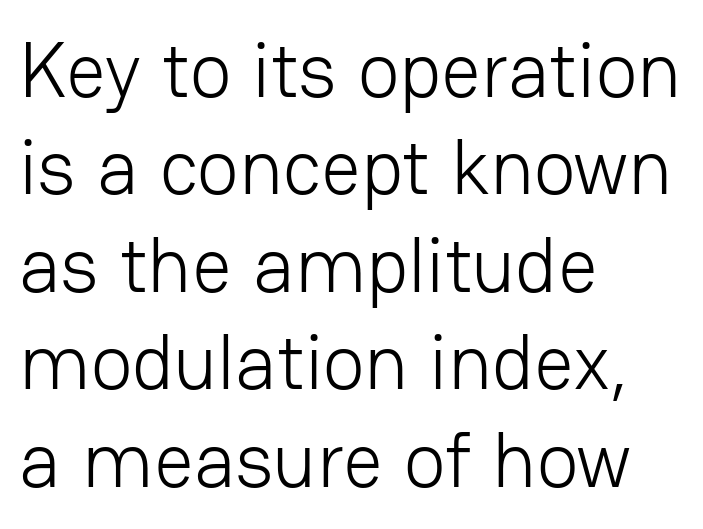
The image shows 78 px light sans-serif type, upright; set left-aligned, normal line spacing (1.25x), normal letter spacing, not underlined; low stroke contrast and a medium x-height.
